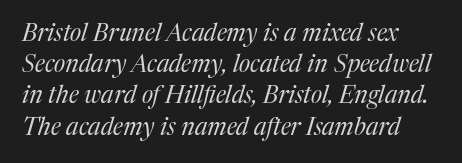
Slant detected: the letters are inclined. Lines of text with bare space underneath. What stands out about the letter spacing? Nothing — it is the standard amount. Counters stay open thanks to moderate or lighter strokes. Vertically, the passage feels balanced, rows spaced as you'd expect.
